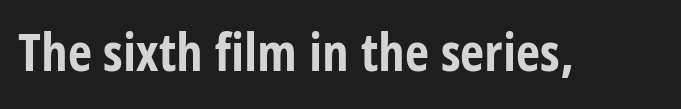
Letter spacing: default. A roman cut, with each character standing at attention. These words are printed bold, with thick strokes throughout. Is this a fixed-width face? No — the glyphs have proportional, varying widths.
